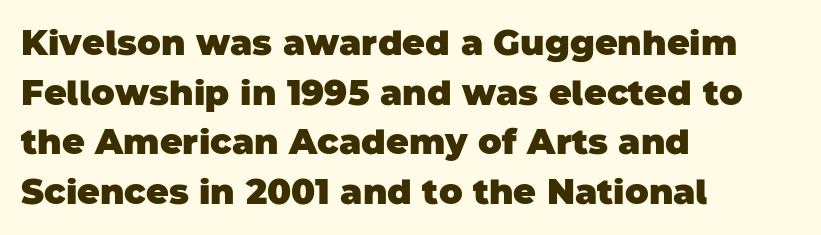
Q: Is the text bold? A: Yes.
Q: Is the typeface a serif or a sans-serif typeface? A: Sans-serif.
Q: Is the text underlined? A: No.
Q: How is the paragraph aligned? A: Left-aligned.
Q: Is the spacing between letters normal or unusually wide? A: Normal.
Q: Is the spacing between lines tight, normal or loose? A: Normal.
Q: Width (condensed, normal, or wide)? A: Normal.
Q: Stroke contrast? A: Low.
Q: x-height? A: Large.
Q: Monospaced? A: No.
